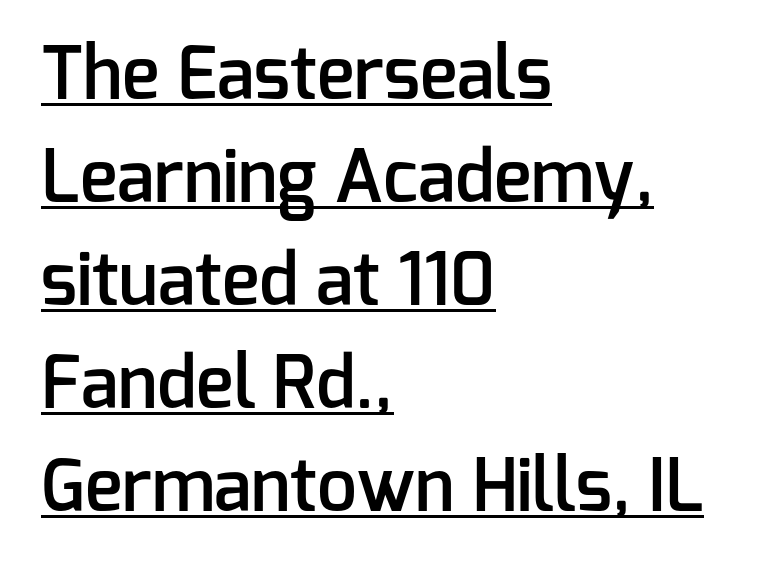
Character widths vary here, with narrow letters taking less room than wide ones. In terms of posture, this sample is upright. I'd describe the lettering as semibold — firm but not a full bold. In CSS terms this would be text-align: left. A typographer would call this underscored text.
